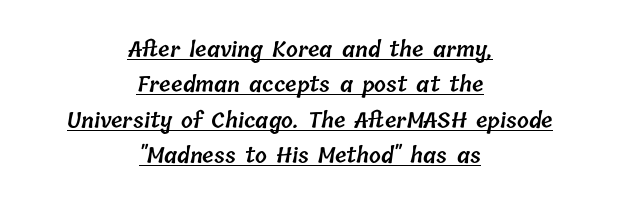
{"bold": "semi", "underline": "yes", "align": "center", "line_spacing": "normal", "line_spacing_ratio": 1.68, "letter_spacing": "normal", "letter_spacing_em": 0.0, "glyph_px": 21}
